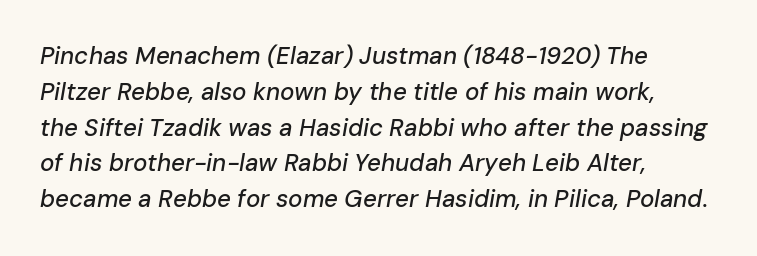
{"italic": "yes", "lean": "right", "slant_degrees": 10, "underline": "no", "align": "left", "line_spacing": "normal", "line_spacing_ratio": 1.49, "letter_spacing": "normal", "letter_spacing_em": 0.0, "glyph_px": 24}
